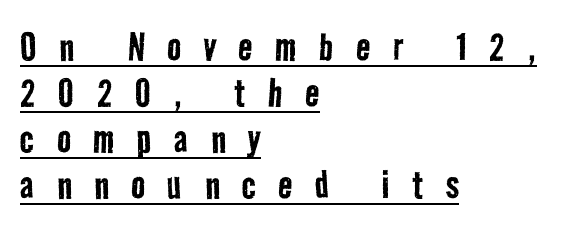
Q: Is the text bold? A: No.
Q: Is the typeface a serif or a sans-serif typeface? A: Sans-serif.
Q: Is the text underlined? A: Yes.
Q: How is the paragraph aligned? A: Left-aligned.
Q: Is the spacing between letters normal or unusually wide? A: Unusually wide.
Q: Is the spacing between lines tight, normal or loose? A: Tight.
Q: Width (condensed, normal, or wide)? A: Condensed.
Q: Stroke contrast? A: Low.
Q: x-height? A: Medium.
Q: Monospaced? A: No.
